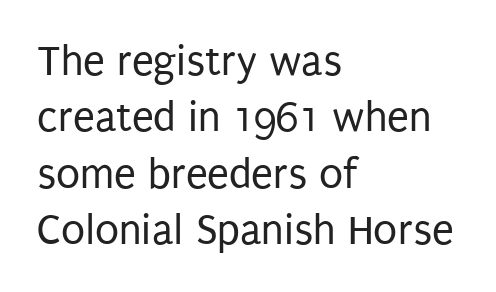
Compared with a typical body face, this is equally light or lighter still. Standard letterfit; no display-style spreading of the glyphs. In terms of posture, this sample is upright. Successive baselines arrive at the customary interval. You could not count columns in this text — the font is proportionally spaced.
